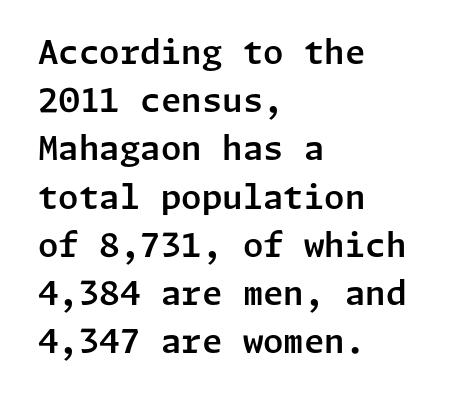
The image shows 33 px sans-serif type, upright; set left-aligned, normal line spacing (1.46x), normal letter spacing, not underlined; low stroke contrast and a medium x-height.
